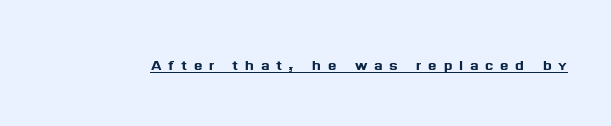
The lettering holds an erect, upright posture throughout. Observe the wide spacing: letters keep a clear distance from each other. The passage shown is underscored from start to finish.
